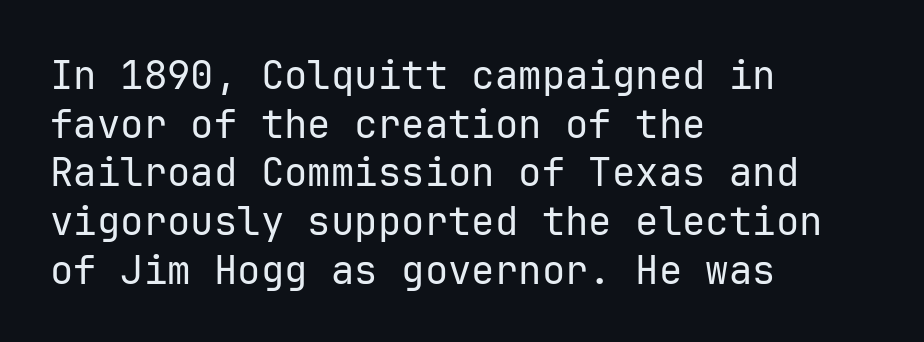
{"serif": "no", "italic": "no", "bold": "no", "weight": "regular", "width": "normal", "stroke_contrast": "low", "x_height": "medium", "monospaced": "yes", "underline": "no", "align": "left", "line_spacing": "normal", "line_spacing_ratio": 1.25, "letter_spacing": "normal", "letter_spacing_em": 0.0, "glyph_px": 39}
